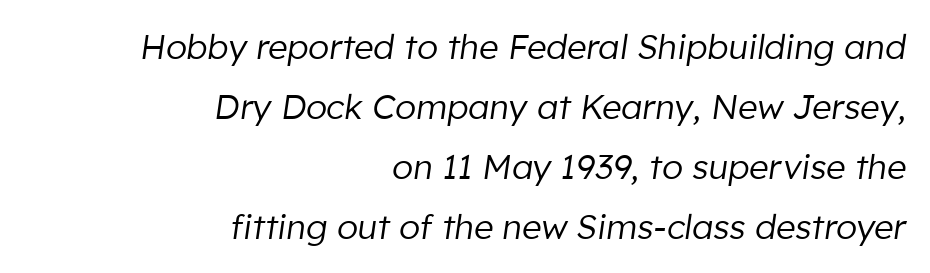
Short and long lines alike share a common ending point at right. Characters are canted at an angle relative to the baseline's perpendicular. Weight: in the light-to-regular range. No word sits above an underline. Spacing verdict: proportional, widths tailored to each character. Glyph-to-glyph distance matches everyday printed text.
